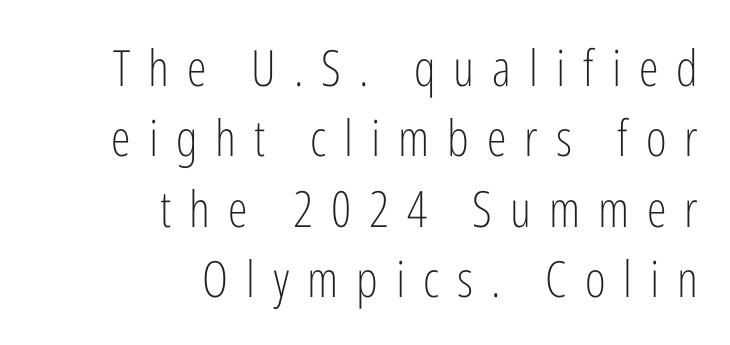
The image shows 50 px light, condensed sans-serif type, upright; set right-aligned, normal line spacing (1.41x), unusually wide letter spacing (+0.36 em), not underlined; low stroke contrast and a medium x-height.
